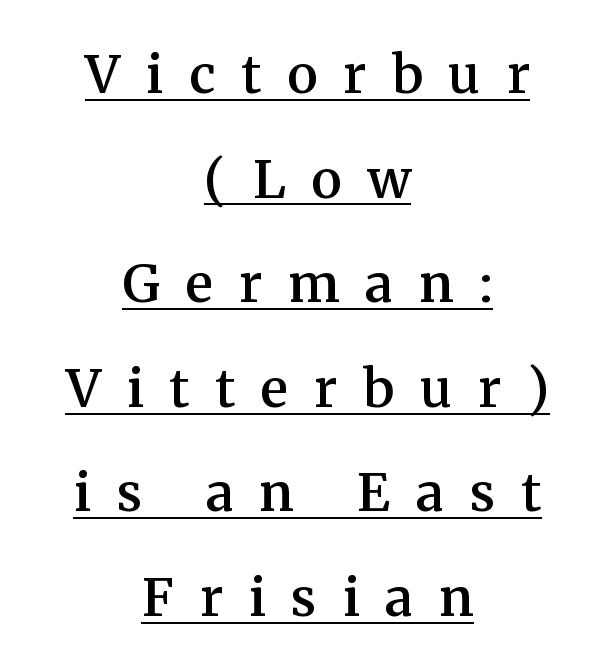
The face used here appears with an underline applied. Old-style or modern, the face here clearly has serifs. Short and long lines alike share a common midpoint. Note the varied advance widths — an 'i' is clearly narrower than an 'm'.
